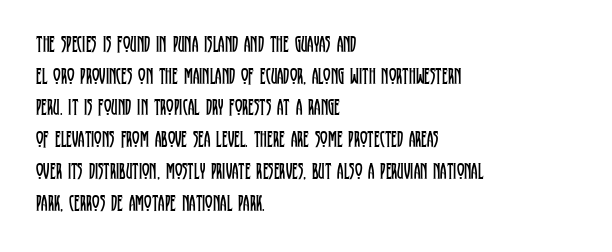
A roman cut, with each character standing at attention. Line spacing here is normal. The text block is weighted toward the left margin, trailing off unevenly rightward. Lines of text with bare space underneath. Nothing unusual about the tracking: characters are spaced as the font intends. A quiet, ordinary-to-light weight characterises the typeface.
